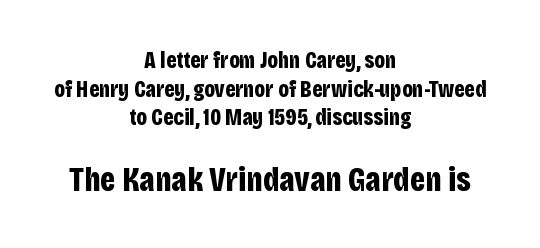
The image shows 34 px bold, condensed sans-serif type, upright; set centered, normal line spacing (1.25x), normal letter spacing, not underlined; the second (bottom) block is 1.48x larger; low stroke contrast and a large x-height.
